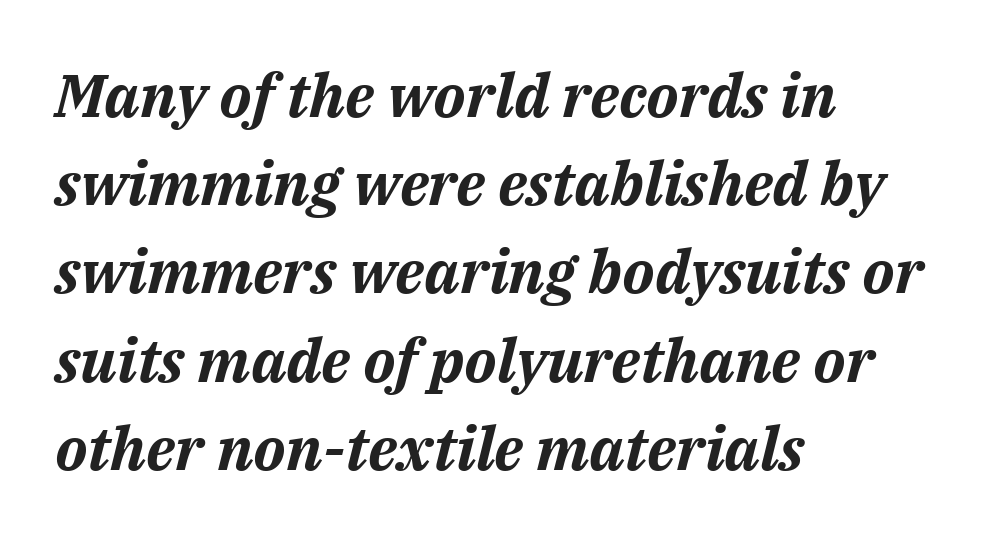
Q: Is the text bold? A: Yes.
Q: Is the text italic (slanted)? A: Yes, it leans right by about 14 degrees.
Q: Is the text underlined? A: No.
Q: How is the paragraph aligned? A: Left-aligned.
Q: Is the spacing between letters normal or unusually wide? A: Normal.
Q: Is the spacing between lines tight, normal or loose? A: Normal.
Q: Width (condensed, normal, or wide)? A: Normal.
Q: Stroke contrast? A: Medium.
Q: x-height? A: Medium.
Q: Monospaced? A: No.
